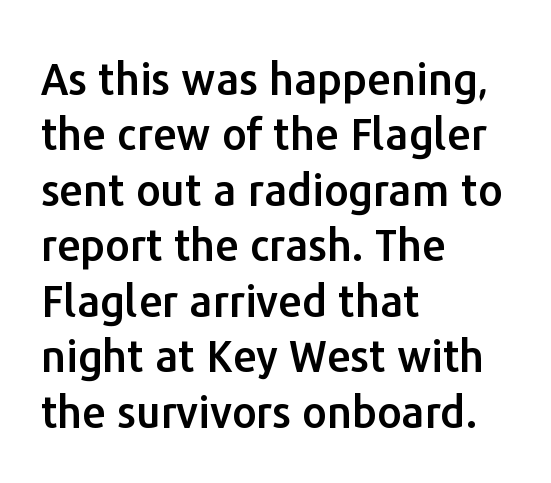
The image shows 43 px sans-serif type, upright; set left-aligned, normal line spacing (1.29x), normal letter spacing, not underlined; low stroke contrast and a medium x-height.
